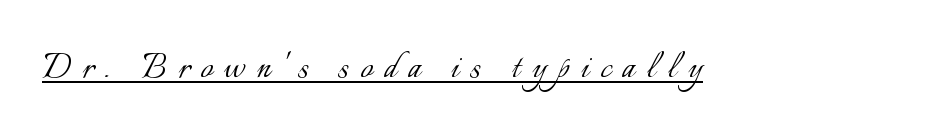
{"bold": "no", "weight": "light", "width": "normal", "stroke_contrast": "low", "x_height": "small", "monospaced": "no", "underline": "yes", "letter_spacing": "wide", "letter_spacing_em": 0.27, "glyph_px": 43}
